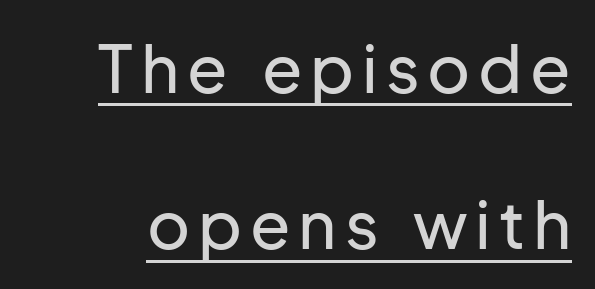
{"serif": "no", "italic": "no", "width": "normal", "stroke_contrast": "low", "x_height": "medium", "monospaced": "no", "underline": "yes", "line_spacing": "loose", "line_spacing_ratio": 2.37, "glyph_px": 66}
